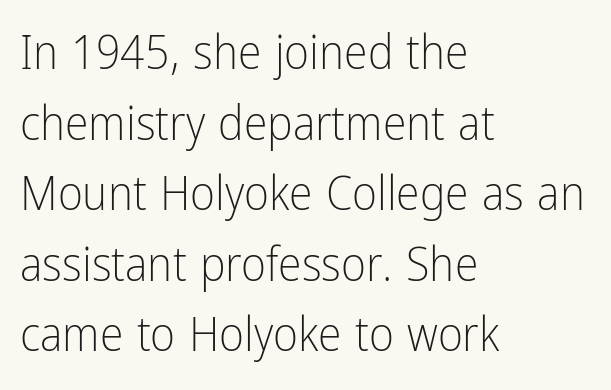
Q: Is the text bold? A: No.
Q: Is the text italic (slanted)? A: No, it is upright.
Q: Is the typeface a serif or a sans-serif typeface? A: Sans-serif.
Q: Is the text underlined? A: No.
Q: How is the paragraph aligned? A: Left-aligned.
Q: Is the spacing between letters normal or unusually wide? A: Normal.
Q: Is the spacing between lines tight, normal or loose? A: Normal.
Q: Width (condensed, normal, or wide)? A: Condensed.
Q: Stroke contrast? A: Low.
Q: x-height? A: Medium.
Q: Monospaced? A: No.
